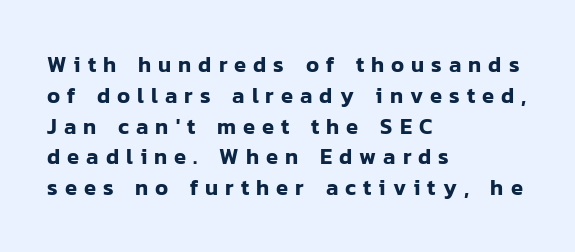
The image shows 22 px text type, upright; set left-aligned, normal line spacing (1.4x), unusually wide letter spacing (+0.32 em), not underlined.
